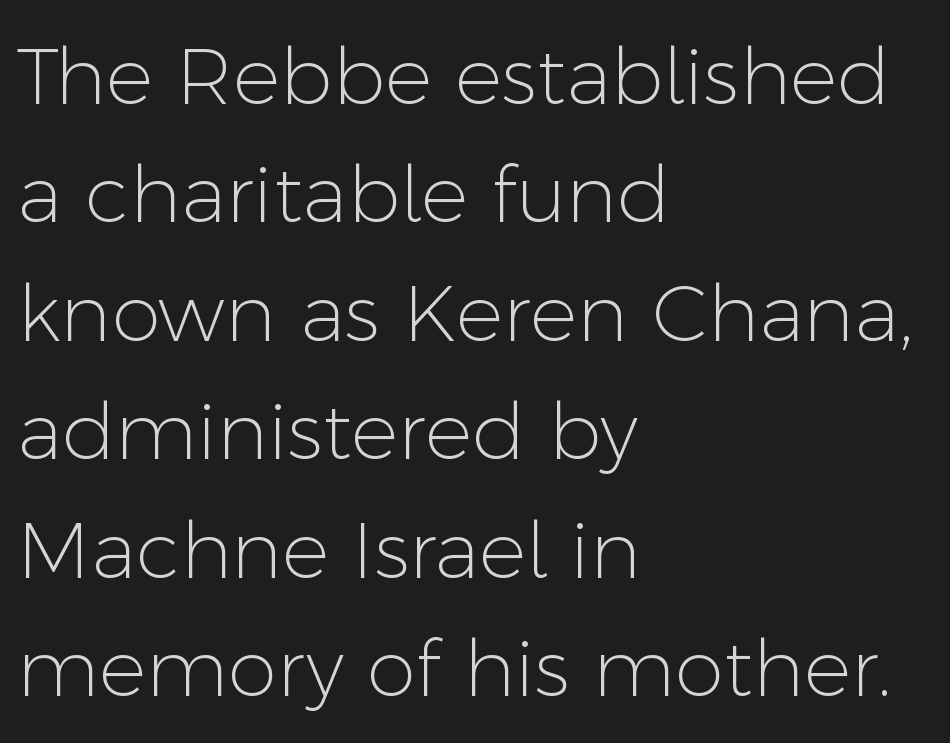
{"serif": "no", "italic": "no", "bold": "no", "weight": "light", "width": "normal", "stroke_contrast": "low", "x_height": "medium", "monospaced": "no", "underline": "no", "align": "left", "line_spacing": "normal", "line_spacing_ratio": 1.5, "letter_spacing": "normal", "letter_spacing_em": 0.0, "glyph_px": 79}
